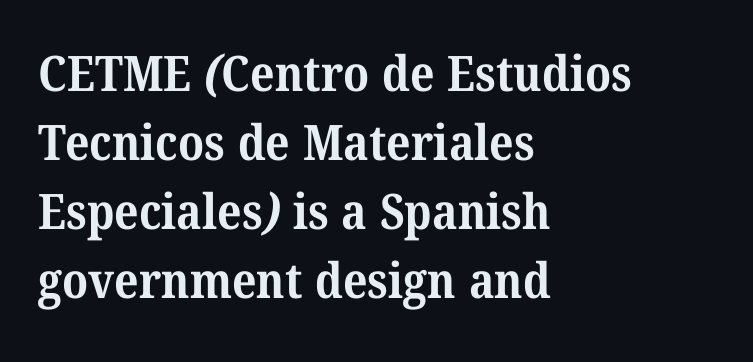
Q: Is the text bold? A: Yes.
Q: Is the typeface a serif or a sans-serif typeface? A: Serif.
Q: Is the text underlined? A: No.
Q: How is the paragraph aligned? A: Left-aligned.
Q: Is the spacing between letters normal or unusually wide? A: Normal.
Q: Is the spacing between lines tight, normal or loose? A: Normal.
Q: Width (condensed, normal, or wide)? A: Normal.
Q: Stroke contrast? A: Medium.
Q: x-height? A: Medium.
Q: Monospaced? A: No.
